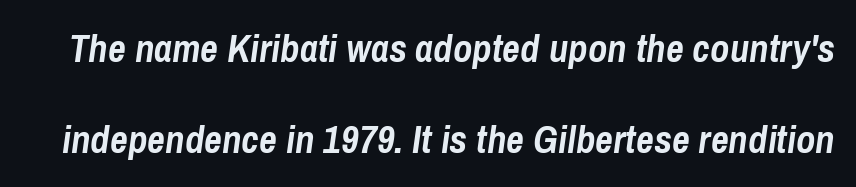
Q: Is the text bold? A: Yes.
Q: Is the text italic (slanted)? A: Yes, it leans right by about 8 degrees.
Q: Is the text underlined? A: No.
Q: Is the spacing between letters normal or unusually wide? A: Normal.
Q: Is the spacing between lines tight, normal or loose? A: Loose.
Q: Width (condensed, normal, or wide)? A: Condensed.
Q: Stroke contrast? A: Low.
Q: x-height? A: Medium.
Q: Monospaced? A: No.
